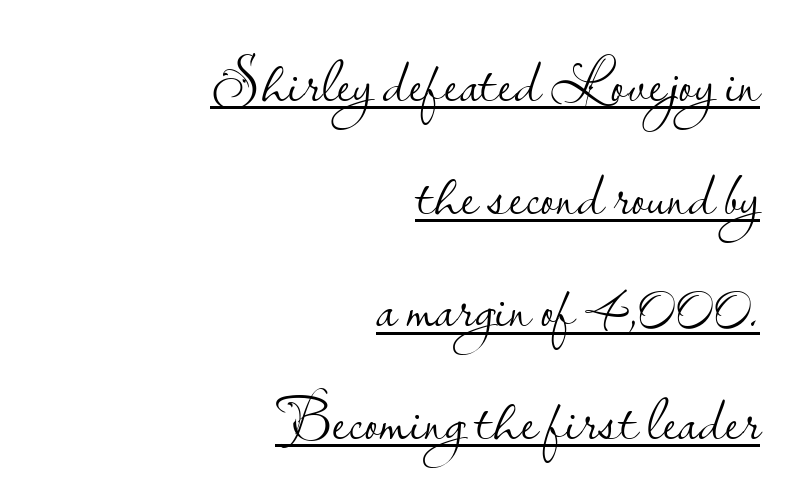
Q: Is the text bold? A: No.
Q: Is the text italic (slanted)? A: Yes.
Q: Is the typeface a serif or a sans-serif typeface? A: Sans-serif.
Q: Is the text underlined? A: Yes.
Q: How is the paragraph aligned? A: Right-aligned.
Q: Is the spacing between letters normal or unusually wide? A: Normal.
Q: Width (condensed, normal, or wide)? A: Normal.
Q: Stroke contrast? A: Low.
Q: x-height? A: Small.
Q: Monospaced? A: No.
